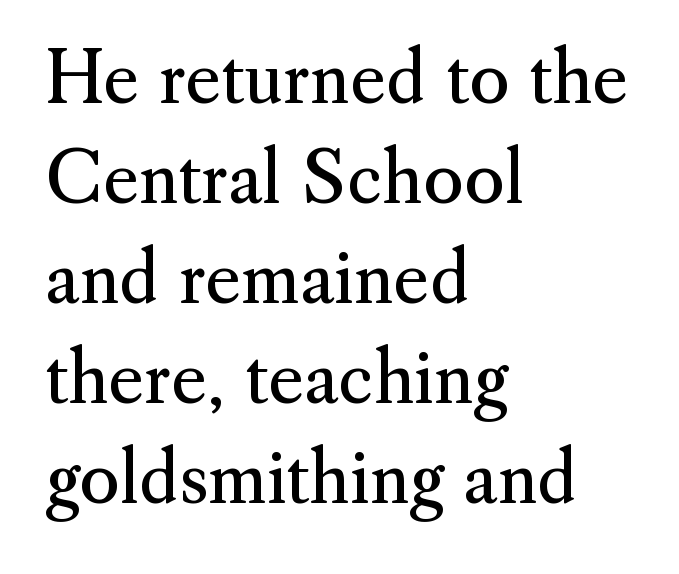
Spacing verdict: proportional, widths tailored to each character. The designer went with a serif here, giving each stem small feet. Compared with typical body copy, the letter spacing here is the same. Which margin do the lines hug? The left one — the right edge is uneven.
